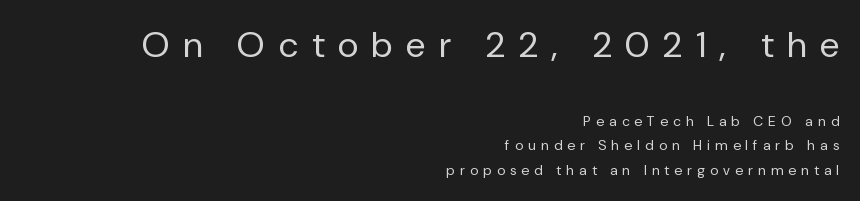
{"serif": "no", "italic": "no", "bold": "no", "weight": "regular", "width": "normal", "stroke_contrast": "low", "x_height": "medium", "monospaced": "no", "underline": "no", "align": "right", "line_spacing_ratio": 1.73, "letter_spacing": "wide", "letter_spacing_em": 0.38, "larger_block": "first", "size_ratio": 2.57, "glyph_px": 36}
